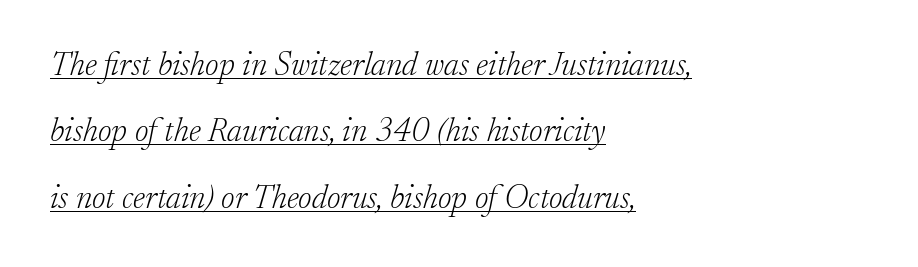
Does the leading feel generous? Absolutely, it's lavish. In terms of letterspacing, this is plain default setting. Casual observation: everything's shoved over to the left. The typeface has the unassuming heft of standard copy or less. Character widths vary here, with narrow letters taking less room than wide ones. You can tell it's italic because the verticals aren't actually vertical.
